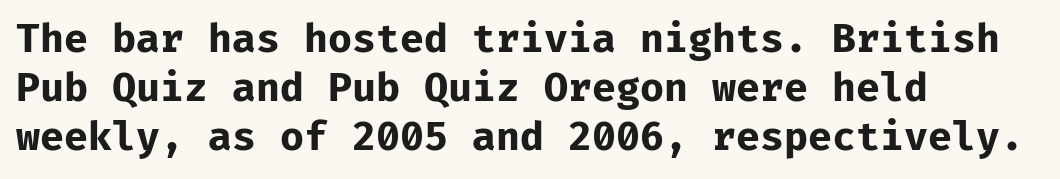
{"serif": "no", "italic": "no", "bold": "yes", "weight": "bold", "width": "normal", "stroke_contrast": "low", "x_height": "medium", "underline": "no", "align": "left", "line_spacing": "normal", "line_spacing_ratio": 1.26, "letter_spacing": "normal", "letter_spacing_em": 0.0, "glyph_px": 39}
